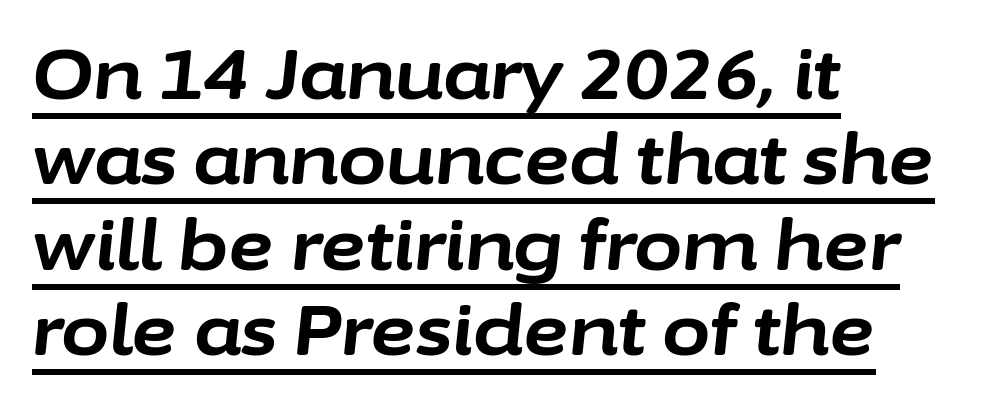
Q: Is the text bold? A: Yes.
Q: Is the text italic (slanted)? A: Yes, it leans right by about 6 degrees.
Q: Is the text underlined? A: Yes.
Q: How is the paragraph aligned? A: Left-aligned.
Q: Is the spacing between letters normal or unusually wide? A: Normal.
Q: Width (condensed, normal, or wide)? A: Normal.
Q: Stroke contrast? A: Low.
Q: x-height? A: Medium.
Q: Monospaced? A: No.
